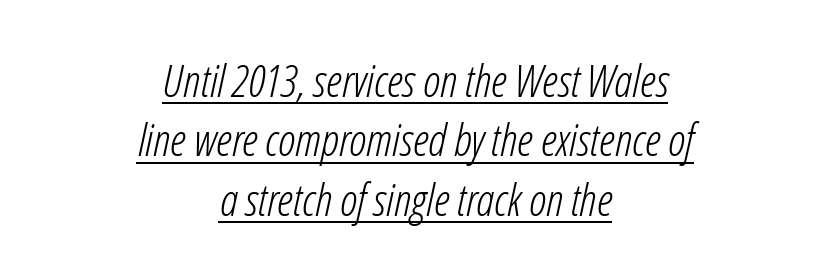
The image shows 45 px light, condensed type, italic (leaning right); set centered, normal line spacing (1.32x), normal letter spacing, underlined; low stroke contrast and a medium x-height.
